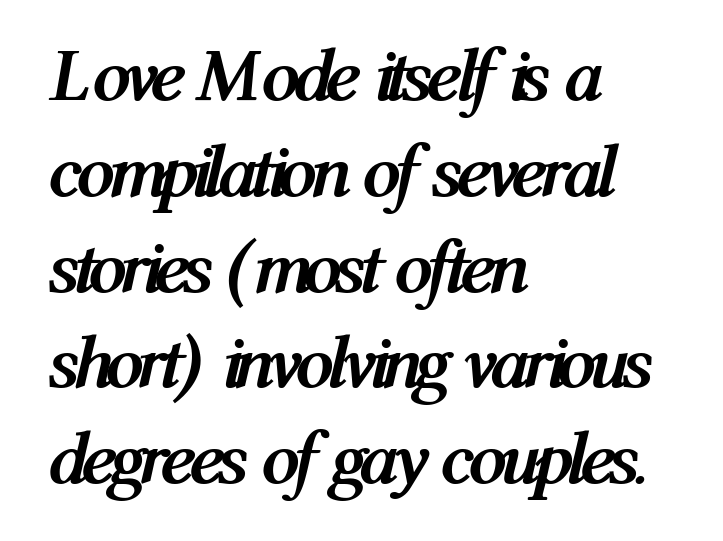
Q: Is the text bold? A: Yes.
Q: Is the text italic (slanted)? A: Yes, it leans right by about 12 degrees.
Q: Is the text underlined? A: No.
Q: How is the paragraph aligned? A: Left-aligned.
Q: Is the spacing between letters normal or unusually wide? A: Normal.
Q: Is the spacing between lines tight, normal or loose? A: Normal.
Q: Width (condensed, normal, or wide)? A: Condensed.
Q: Stroke contrast? A: Medium.
Q: x-height? A: Medium.
Q: Monospaced? A: No.
